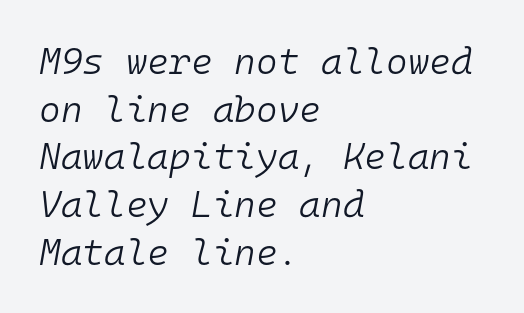
The vertical gap from one line to the next is medium. The string is rendered with underlining switched off. The rendering keeps characters at their native spacing. Monospaced: the letters line up in strict vertical columns. The font sits on the lighter half of the weight spectrum, regular included.
